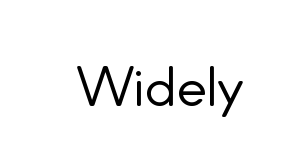
Q: Is the text bold? A: No.
Q: Is the text italic (slanted)? A: No, it is upright.
Q: Is the typeface a serif or a sans-serif typeface? A: Sans-serif.
Q: Is the text underlined? A: No.
Q: Is the spacing between letters normal or unusually wide? A: Normal.
Q: Width (condensed, normal, or wide)? A: Normal.
Q: Stroke contrast? A: Low.
Q: x-height? A: Small.
Q: Monospaced? A: No.
